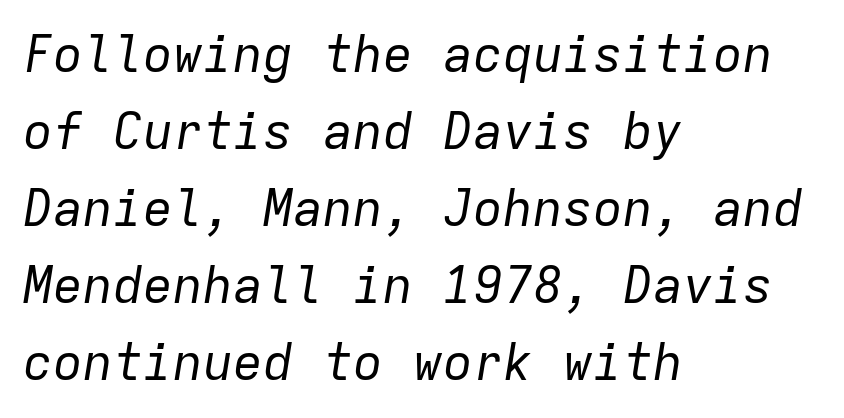
The font's italic variant was chosen for this text. Is the stroke heavy? The answer is a plain regular-or-lighter. You could count columns in this text — the font is strictly monospaced. The line texture is even and compact thanks to regular tracking. This rendering uses left alignment, leaving the right contour irregular.
